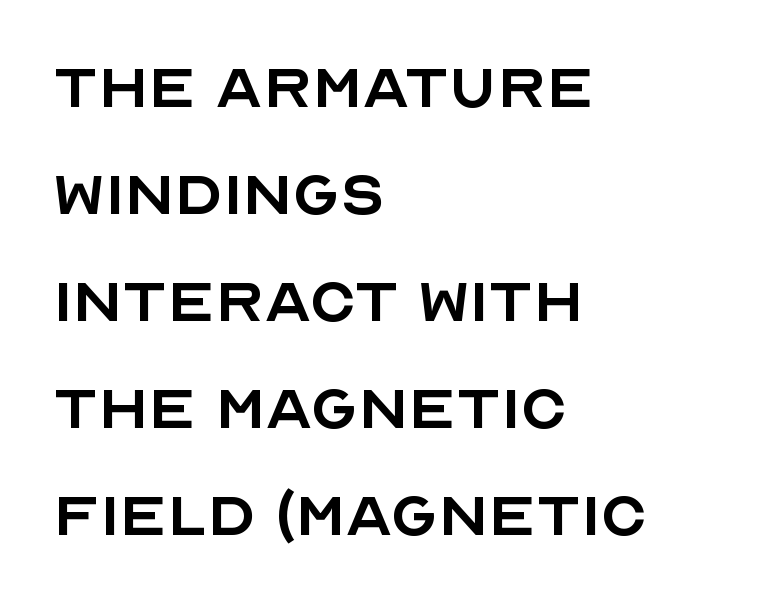
{"serif": "no", "italic": "no", "bold": "no", "weight": "regular", "width": "normal", "x_height": "large", "monospaced": "no", "underline": "no", "align": "left", "line_spacing": "normal", "line_spacing_ratio": 1.39, "letter_spacing": "normal", "letter_spacing_em": 0.0, "glyph_px": 77}
